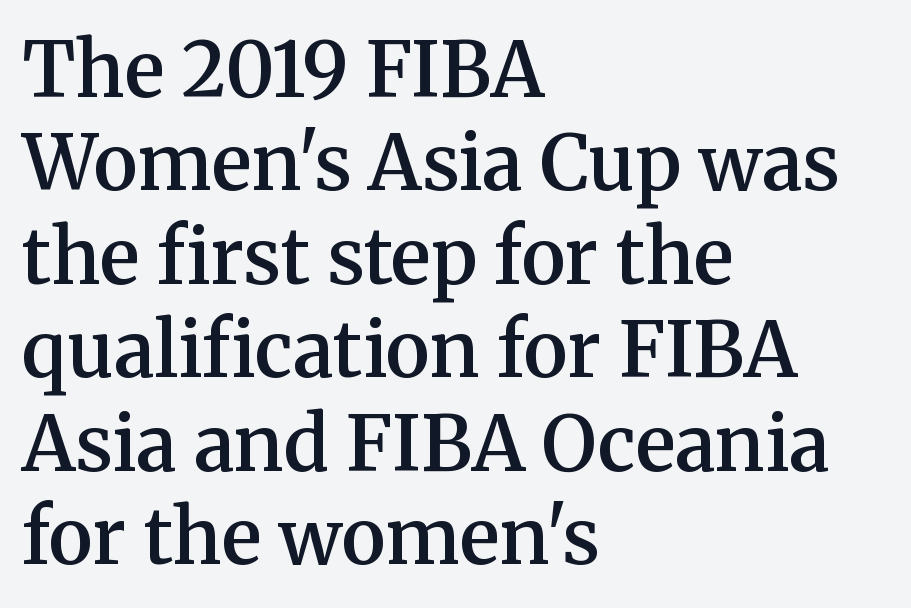
The baseline area is clear. Emphasis by weight is partial: semibold. The rendering uses natural spacing where letterforms have individual widths. Where is the straight margin? On the left. Letter spacing: default. A serif font was chosen for this passage.
